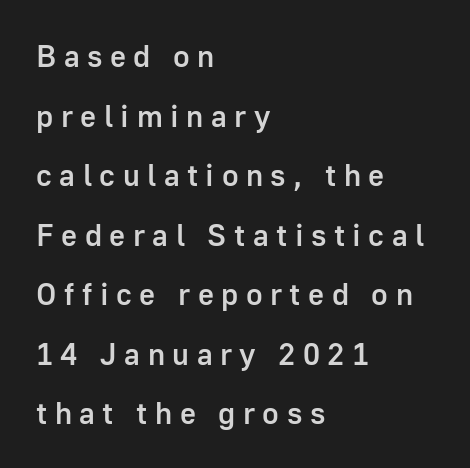
{"serif": "no", "italic": "no", "bold": "semi", "weight": "semibold", "width": "normal", "stroke_contrast": "low", "x_height": "medium", "monospaced": "no", "underline": "no", "align": "left", "line_spacing": "loose", "line_spacing_ratio": 1.92, "letter_spacing": "wide", "letter_spacing_em": 0.24, "glyph_px": 31}
